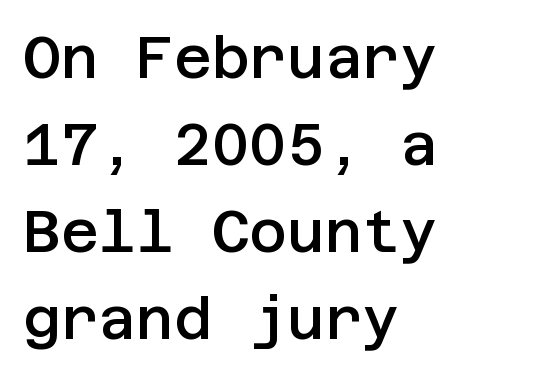
Q: Is the text bold? A: Semi-bold.
Q: Is the text italic (slanted)? A: No, it is upright.
Q: Is the typeface a serif or a sans-serif typeface? A: Sans-serif.
Q: Is the text underlined? A: No.
Q: How is the paragraph aligned? A: Left-aligned.
Q: Is the spacing between letters normal or unusually wide? A: Normal.
Q: Is the spacing between lines tight, normal or loose? A: Normal.
Q: Width (condensed, normal, or wide)? A: Normal.
Q: Stroke contrast? A: Low.
Q: x-height? A: Large.
